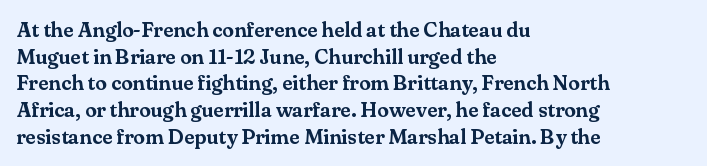
Q: Is the text italic (slanted)? A: No, it is upright.
Q: Is the text underlined? A: No.
Q: How is the paragraph aligned? A: Left-aligned.
Q: Is the spacing between letters normal or unusually wide? A: Normal.
Q: Is the spacing between lines tight, normal or loose? A: Normal.
